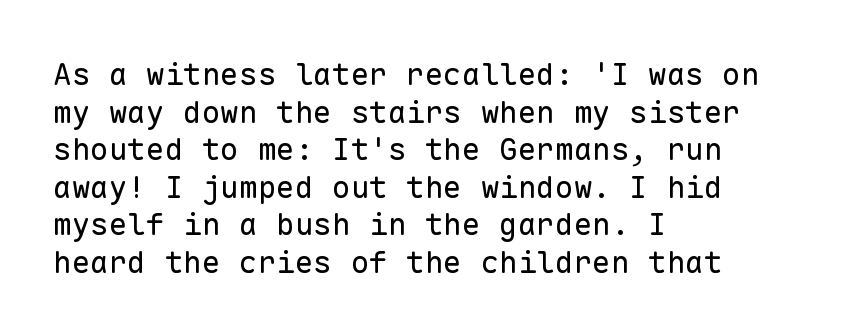
{"serif": "no", "italic": "no", "bold": "no", "weight": "regular", "width": "normal", "stroke_contrast": "low", "x_height": "medium", "monospaced": "yes", "underline": "no", "align": "left", "line_spacing_ratio": 1.21, "letter_spacing": "normal", "letter_spacing_em": 0.0, "glyph_px": 31}
